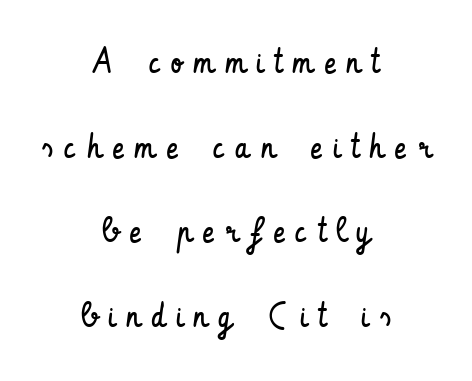
The image shows 35 px regular-weight, condensed sans-serif type, upright; set centered, loose line spacing (2.42x), unusually wide letter spacing (+0.32 em), not underlined; low stroke contrast and a small x-height.
